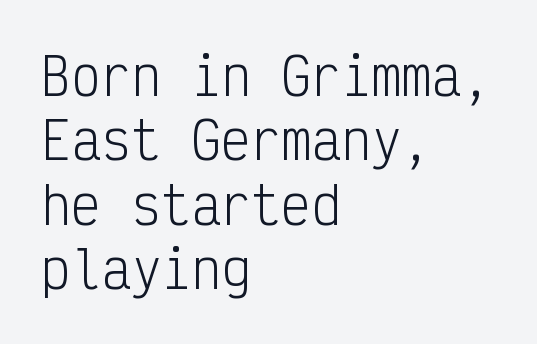
Q: Is the text bold? A: No.
Q: Is the text italic (slanted)? A: No, it is upright.
Q: Is the typeface a serif or a sans-serif typeface? A: Sans-serif.
Q: Is the text underlined? A: No.
Q: How is the paragraph aligned? A: Left-aligned.
Q: Is the spacing between letters normal or unusually wide? A: Normal.
Q: Is the spacing between lines tight, normal or loose? A: Normal.
Q: Width (condensed, normal, or wide)? A: Condensed.
Q: Stroke contrast? A: Low.
Q: x-height? A: Medium.
Q: Monospaced? A: Yes.
